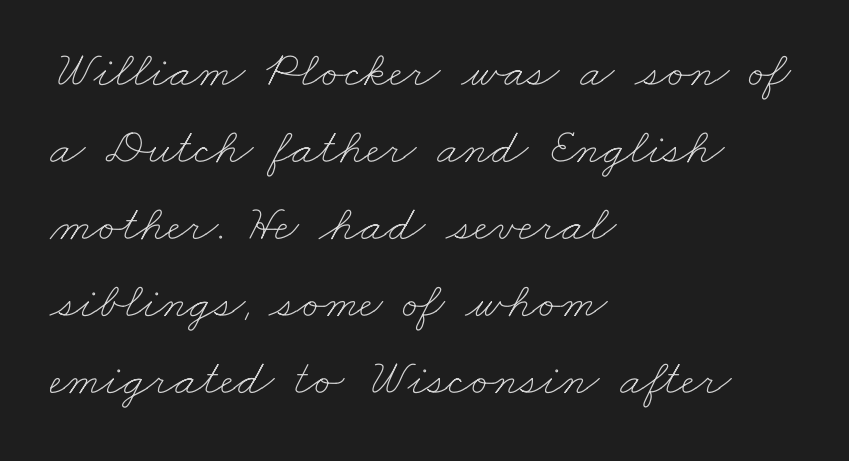
The image shows 51 px thin, wide type; set left-aligned, normal line spacing (1.51x), normal letter spacing, not underlined; low stroke contrast and a small x-height.
